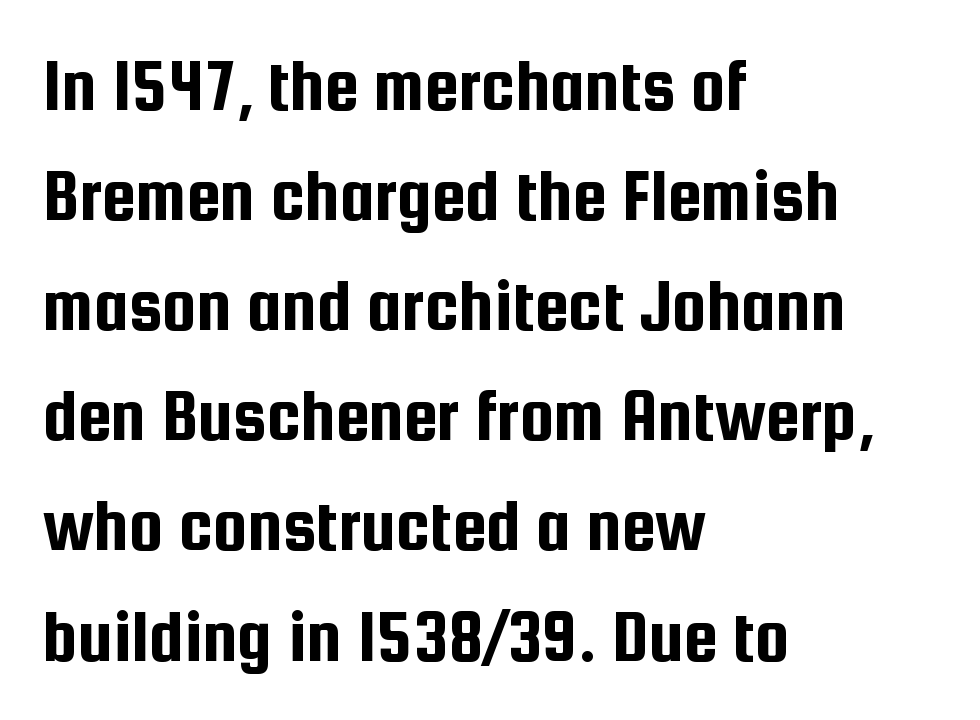
The image shows 77 px condensed sans-serif type, upright; set left-aligned, normal line spacing (1.43x), normal letter spacing, not underlined; low stroke contrast and a medium x-height.
